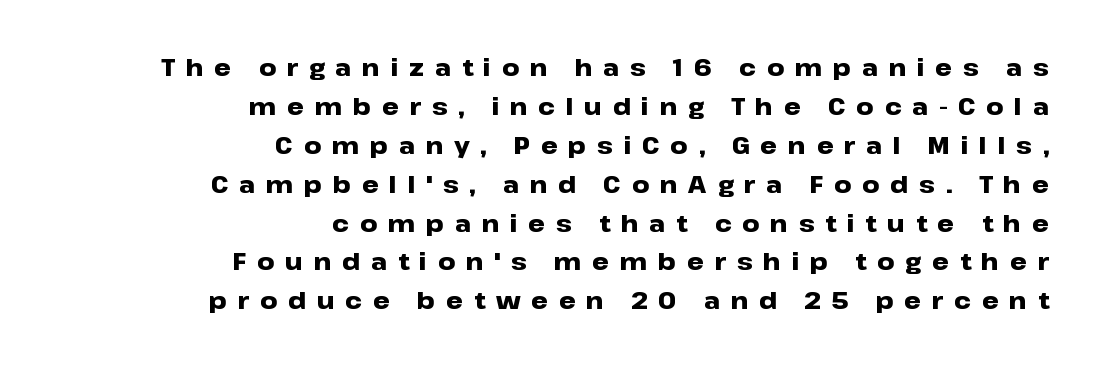
Designer's note — italics off, roman on. Which margin do the lines hug? The right one — the left edge is uneven. Observe the wide spacing: letters keep a clear distance from each other. The specimen omits any rule beneath the text block's lines. On the weight axis this lands at bold, roughly 700. The passage shown stacks its lines at a standard gap.
